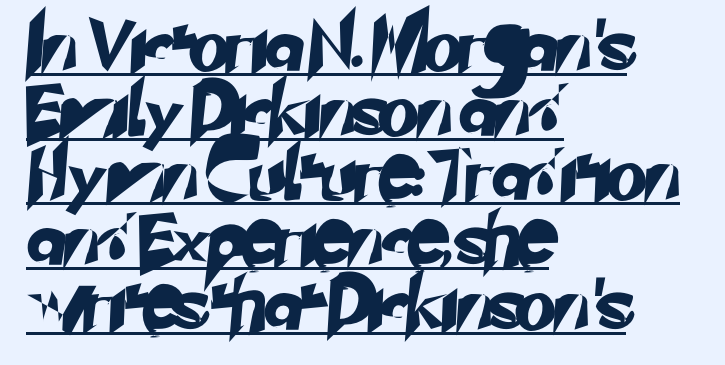
The image shows 53 px sans-serif type; set left-aligned, line spacing 1.22x, normal letter spacing, underlined; low stroke contrast and a small x-height.
